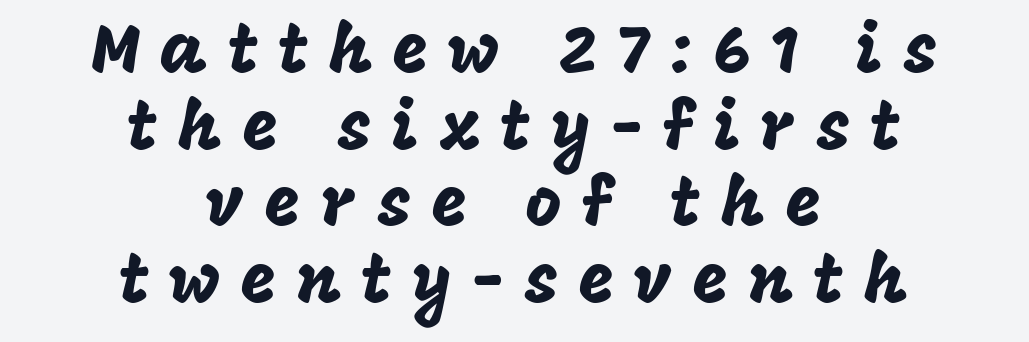
{"serif": "no", "width": "normal", "stroke_contrast": "low", "x_height": "large", "monospaced": "no", "underline": "no", "align": "center", "line_spacing": "tight", "line_spacing_ratio": 1.11, "letter_spacing": "wide", "letter_spacing_em": 0.29, "glyph_px": 69}
